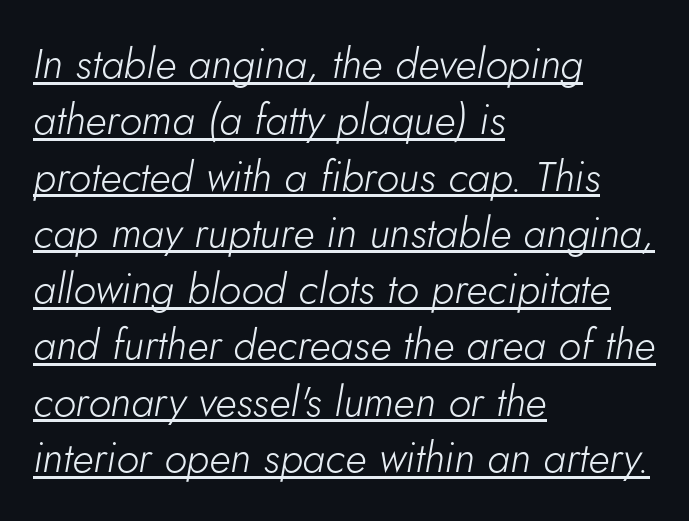
Slanted lettering throughout. Tracking here is standard; glyphs follow each other at the usual distance. Check the space under the baseline: a stroke is drawn there. Leading: standard.
